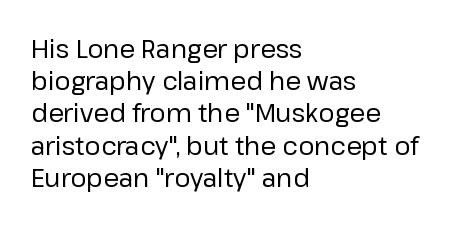
These lines keep a tight, regular rhythm from letter to letter. This sample is left-justified, so line endings fall wherever the words run out. The space between consecutive lines is moderate. Do the letters lean? They stand straight. The passage shown is not underscored anywhere. Stems and bowls with no extra thickness — not bold.
